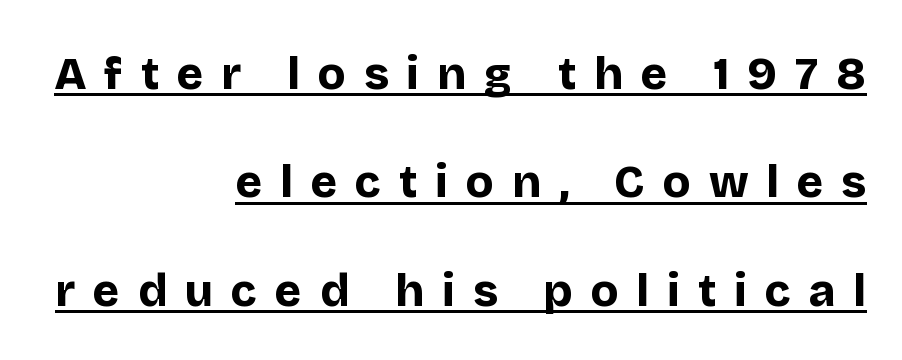
The image shows 45 px bold sans-serif type, upright; set right-aligned, loose line spacing (2.41x), unusually wide letter spacing (+0.4 em), underlined; low stroke contrast and a large x-height.
